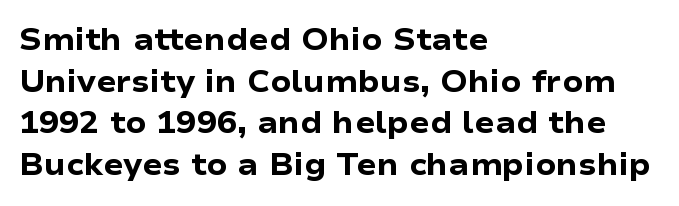
The face used here is proportionally spaced, like ordinary book or web type. Just letters on the line, the space beneath them empty. Serif or sans? Sans — the stroke terminals are bare. A typesetter would call this leading conventional body-copy spacing.
